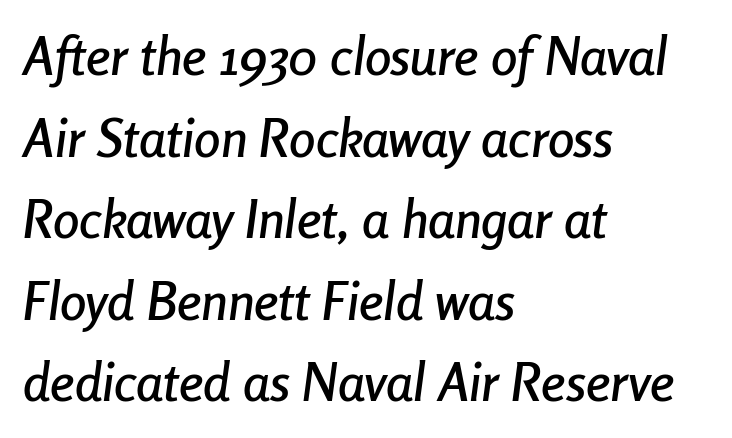
One glance says typical: line gaps are just what's usual. When letters slant like this, we call the style italic. A classic flush-left, rag-right setting is used for this passage. The baseline area is clear. Character widths vary here, with narrow letters taking less room than wide ones.
